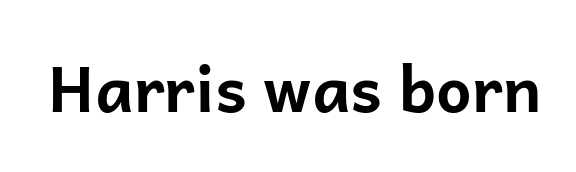
Q: Is the text bold? A: Yes.
Q: Is the text italic (slanted)? A: No, it is upright.
Q: Is the typeface a serif or a sans-serif typeface? A: Sans-serif.
Q: Is the text underlined? A: No.
Q: Is the spacing between letters normal or unusually wide? A: Normal.
Q: Width (condensed, normal, or wide)? A: Normal.
Q: Stroke contrast? A: Low.
Q: x-height? A: Medium.
Q: Monospaced? A: No.
